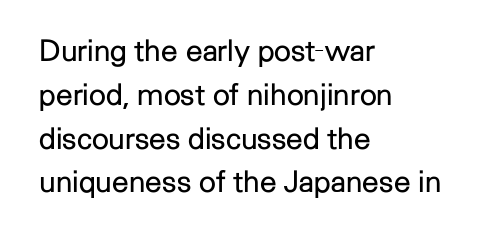
The lines are quadded left. The letters advance in unequal steps, a hallmark of proportional type. Tracking value appears to be zero — textbook default spacing. Compared with a typical body face, this is equally light or lighter still. Tall strokes in this sample are plumb rather than angled.
